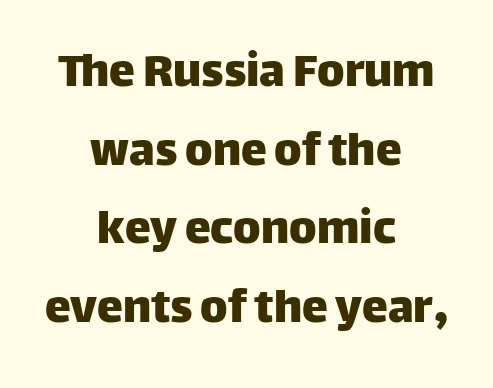
Q: Is the text italic (slanted)? A: No, it is upright.
Q: Is the typeface a serif or a sans-serif typeface? A: Sans-serif.
Q: Is the text underlined? A: No.
Q: How is the paragraph aligned? A: Centered.
Q: Is the spacing between letters normal or unusually wide? A: Normal.
Q: Is the spacing between lines tight, normal or loose? A: Normal.
Q: Width (condensed, normal, or wide)? A: Normal.
Q: Stroke contrast? A: Low.
Q: x-height? A: Large.
Q: Monospaced? A: No.
